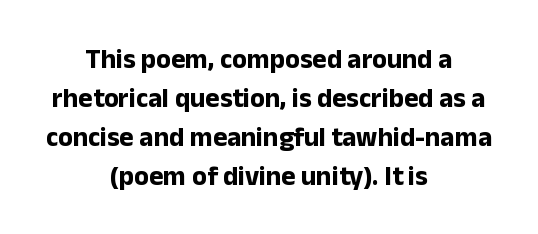
Q: Is the text bold? A: Yes.
Q: Is the text italic (slanted)? A: No, it is upright.
Q: Is the text underlined? A: No.
Q: How is the paragraph aligned? A: Centered.
Q: Is the spacing between letters normal or unusually wide? A: Normal.
Q: Is the spacing between lines tight, normal or loose? A: Normal.
